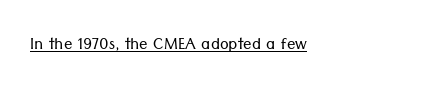
{"italic": "no", "bold": "no", "underline": "yes", "letter_spacing": "normal", "letter_spacing_em": 0.0, "glyph_px": 21}
